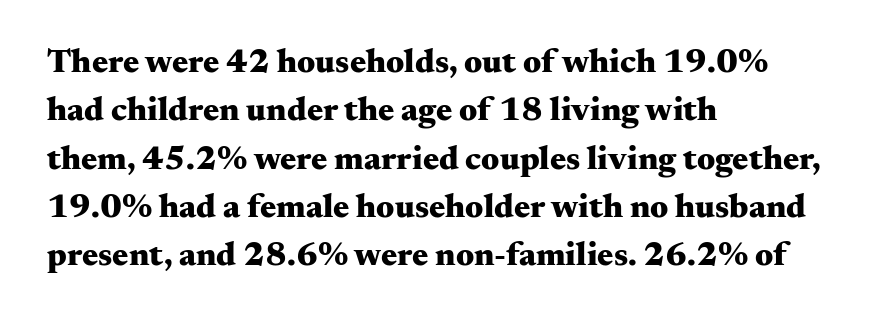
Q: Is the text bold? A: Yes.
Q: Is the text italic (slanted)? A: No, it is upright.
Q: Is the typeface a serif or a sans-serif typeface? A: Serif.
Q: Is the text underlined? A: No.
Q: How is the paragraph aligned? A: Left-aligned.
Q: Is the spacing between letters normal or unusually wide? A: Normal.
Q: Is the spacing between lines tight, normal or loose? A: Normal.
Q: Width (condensed, normal, or wide)? A: Wide.
Q: Stroke contrast? A: Medium.
Q: x-height? A: Small.
Q: Monospaced? A: No.
